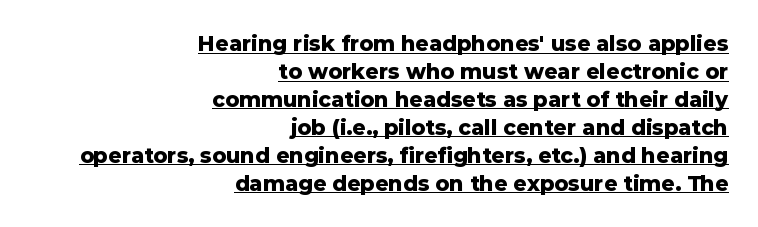
{"italic": "no", "bold": "yes", "underline": "yes", "align": "right", "line_spacing": "normal", "line_spacing_ratio": 1.33, "letter_spacing": "normal", "letter_spacing_em": 0.0, "glyph_px": 21}
